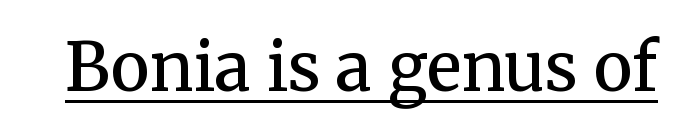
The letterforms sit shoulder to shoulder at normal distance. This is underlined copy, the kind a proofreader might mark for attention. Notice the strokes are somewhat thickened but not fully heavy: this is a semibold. Is this a fixed-width face? No — the glyphs have proportional, varying widths. Unlike italic type, these characters show no tilt at all. Serifs: yes, visible at the terminals of the letterforms.
